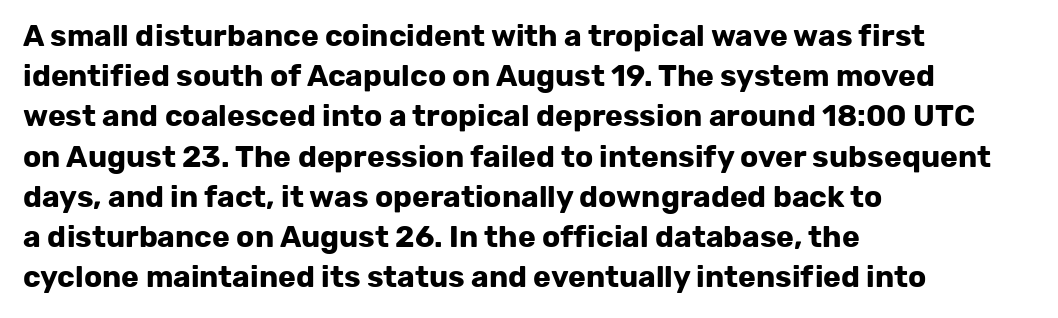
The typesetter chose a ragged-right arrangement here. You'd pick this weight for a headline — it's a proper bold. Decoration check: the copy has no underline. In terms of leading, this rendering sits right in the middle. The letters sit at their default tracking, neither squeezed nor spread. Proportional: the letters do not fall into vertical columns.
